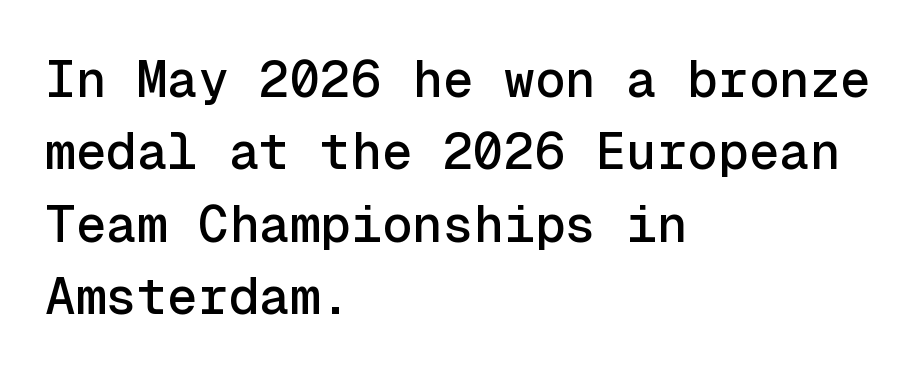
The image shows 51 px sans-serif type, upright, monospaced; set left-aligned, normal line spacing (1.42x), normal letter spacing, not underlined; a medium x-height.
